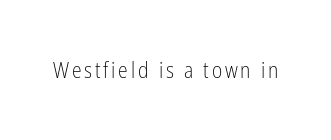
Q: Is the text bold? A: No.
Q: Is the text italic (slanted)? A: No, it is upright.
Q: Is the text underlined? A: No.
